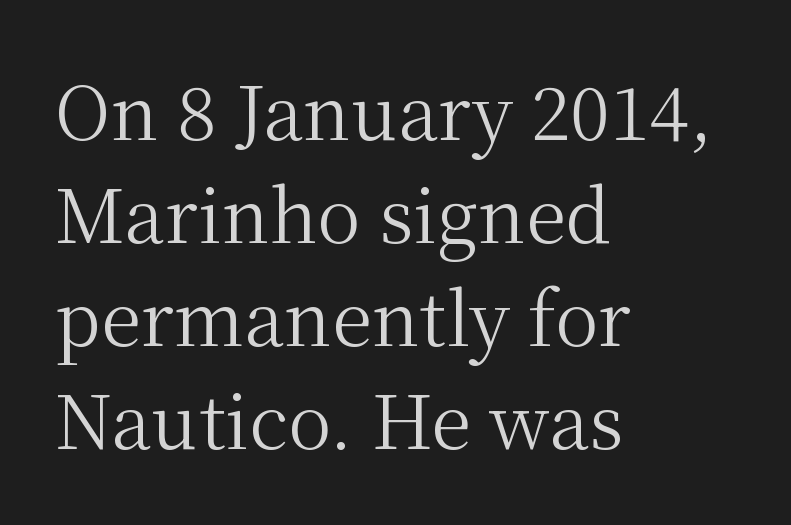
Q: Is the text bold? A: No.
Q: Is the text italic (slanted)? A: No, it is upright.
Q: Is the typeface a serif or a sans-serif typeface? A: Serif.
Q: Is the text underlined? A: No.
Q: How is the paragraph aligned? A: Left-aligned.
Q: Is the spacing between letters normal or unusually wide? A: Normal.
Q: Is the spacing between lines tight, normal or loose? A: Normal.
Q: Width (condensed, normal, or wide)? A: Normal.
Q: Stroke contrast? A: Medium.
Q: x-height? A: Medium.
Q: Monospaced? A: No.
